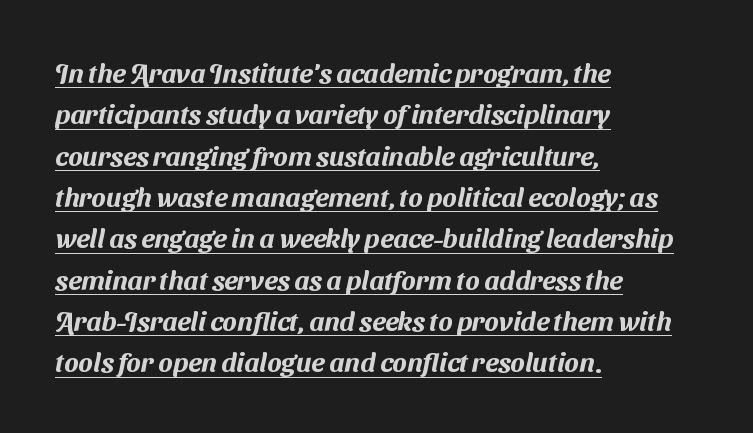
Q: Is the text underlined? A: Yes.
Q: How is the paragraph aligned? A: Left-aligned.
Q: Is the spacing between letters normal or unusually wide? A: Normal.
Q: Is the spacing between lines tight, normal or loose? A: Normal.
